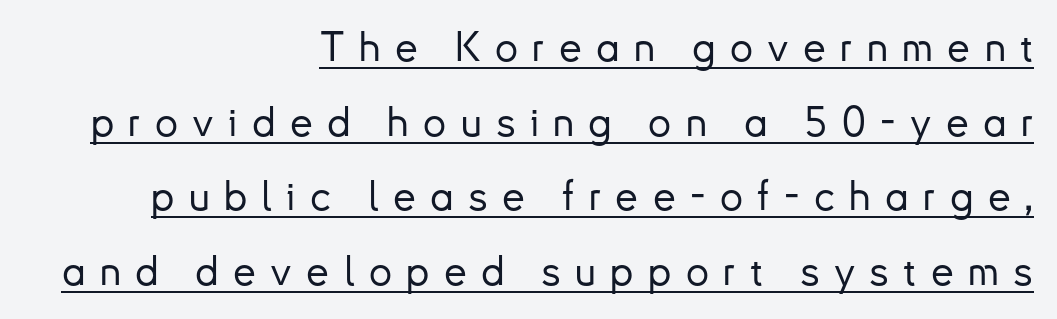
The image shows 41 px sans-serif type, upright; set right-aligned, line spacing 1.82x, unusually wide letter spacing (+0.35 em), underlined; low stroke contrast and a small x-height.
